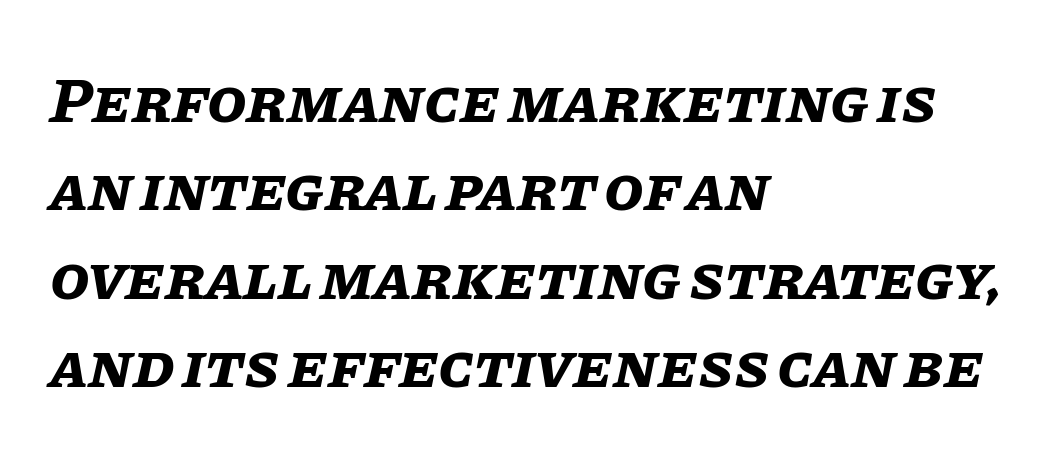
Q: Is the text bold? A: Yes.
Q: Is the text italic (slanted)? A: Yes, it leans right by about 11 degrees.
Q: Is the text underlined? A: No.
Q: How is the paragraph aligned? A: Left-aligned.
Q: Is the spacing between letters normal or unusually wide? A: Normal.
Q: Is the spacing between lines tight, normal or loose? A: Normal.
Q: Width (condensed, normal, or wide)? A: Normal.
Q: Stroke contrast? A: Low.
Q: x-height? A: Large.
Q: Monospaced? A: No.
